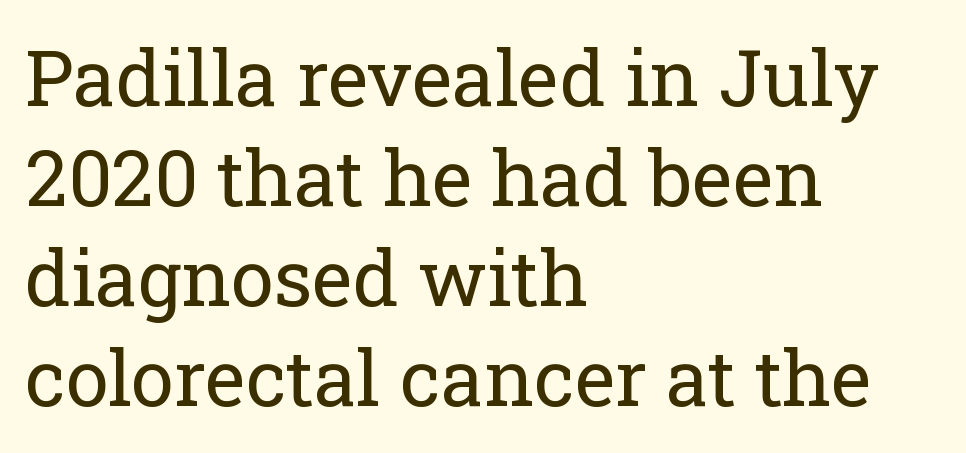
The image shows 77 px regular-weight serif type, upright; set left-aligned, normal line spacing (1.3x), normal letter spacing, not underlined; low stroke contrast and a medium x-height.
